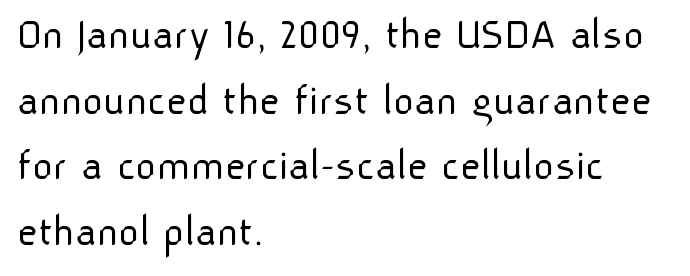
The image shows 45 px light sans-serif type, upright; set left-aligned, normal line spacing (1.46x), normal letter spacing, not underlined; low stroke contrast and a medium x-height.
